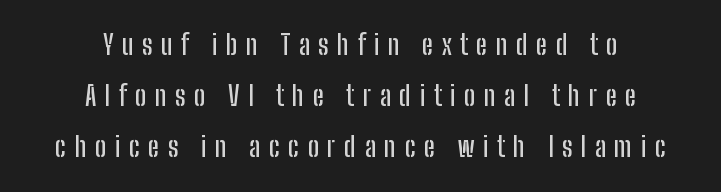
The image shows 27 px text type, upright; set centered, line spacing 1.89x, unusually wide letter spacing (+0.31 em), not underlined.
